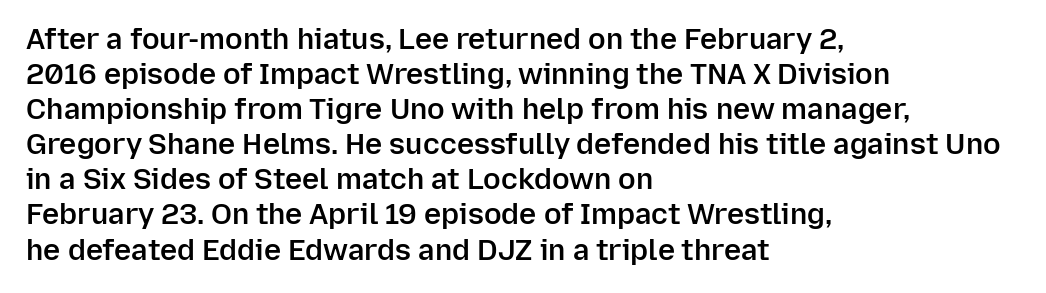
In terms of letterspacing, this is plain default setting. Looks like regular typesetting: each glyph gets only the width it needs. This sample uses a sans-serif face. The specimen reads as upright at a glance. Typeset ragged right — the left edge is the straight one. Type without underlining.
